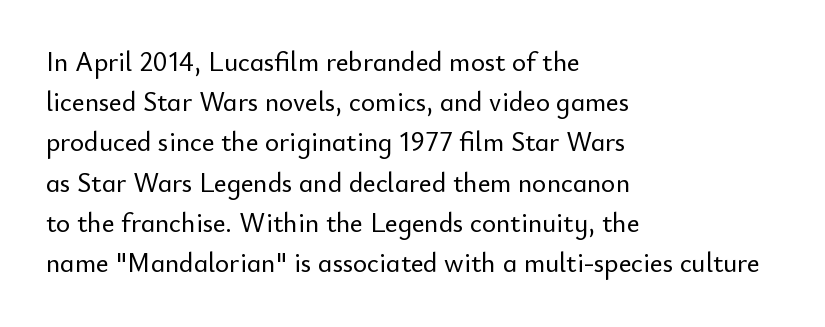
Summary of vertical rhythm: regular, with standard interline spacing. No italicization has been applied; the sample stays upright. One-word summary of the alignment: left. The line texture is even and compact thanks to regular tracking. The space directly below the letters is spotless.
